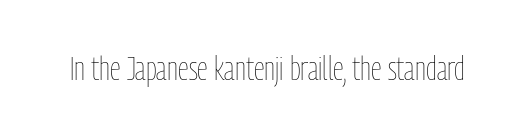
The image shows 34 px thin, condensed type, upright; set normal letter spacing, not underlined; low stroke contrast and a medium x-height.
